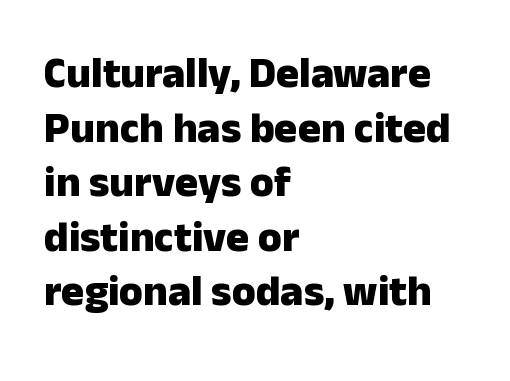
Stroke thickness is high; the sample reads as a true bold. Inter-character spacing is left at the font's built-in metrics. Is this a fixed-width face? No — the glyphs have proportional, varying widths. Nothing sits at the stroke ends, so this counts as sans-serif. Every stem runs plumb, perpendicular to the baseline.
